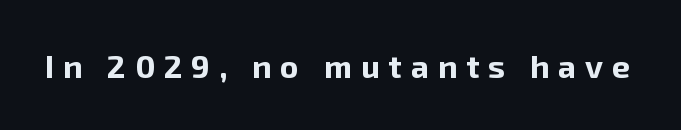
Rendered with straight, roman letterforms. How heavy is the stroke? Heavy — this is a bold. No word sits above an underline. Note: no serifs on the glyphs. Glyph-to-glyph distance is far greater than everyday printed text.
